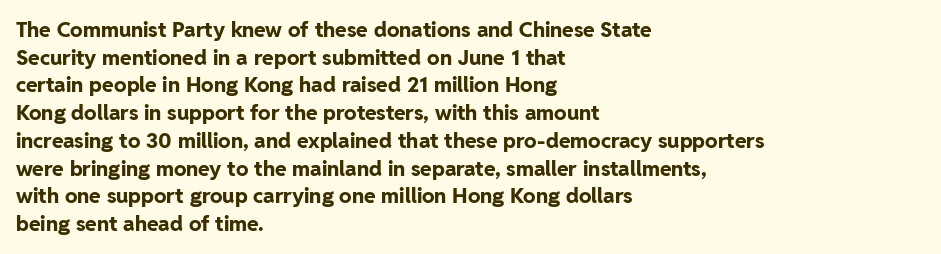
Q: Is the text bold? A: Yes.
Q: Is the text italic (slanted)? A: No, it is upright.
Q: Is the text underlined? A: No.
Q: How is the paragraph aligned? A: Left-aligned.
Q: Is the spacing between letters normal or unusually wide? A: Normal.
Q: Is the spacing between lines tight, normal or loose? A: Normal.
